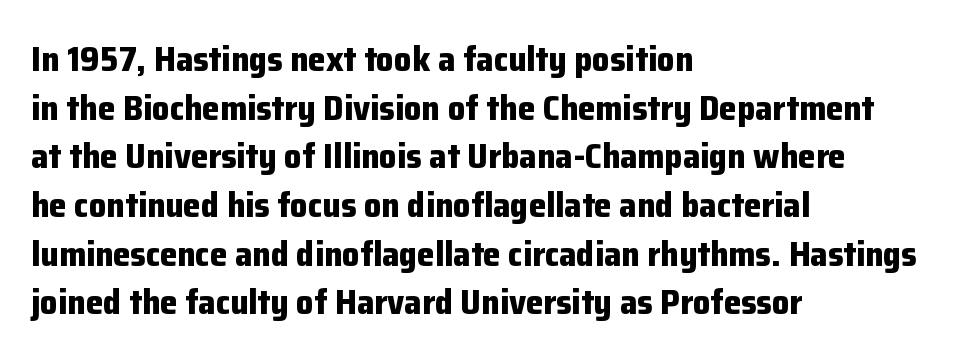
The image shows 35 px bold sans-serif type, upright; set left-aligned, normal line spacing (1.39x), normal letter spacing, not underlined; low stroke contrast and a medium x-height.
